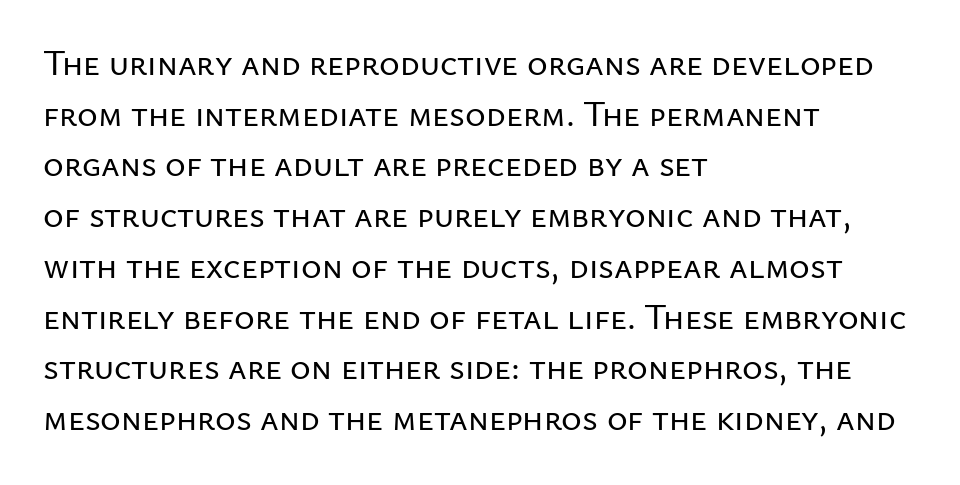
Q: Is the text italic (slanted)? A: No, it is upright.
Q: Is the typeface a serif or a sans-serif typeface? A: Sans-serif.
Q: Is the text underlined? A: No.
Q: How is the paragraph aligned? A: Left-aligned.
Q: Is the spacing between letters normal or unusually wide? A: Normal.
Q: Is the spacing between lines tight, normal or loose? A: Normal.
Q: Width (condensed, normal, or wide)? A: Normal.
Q: Stroke contrast? A: Low.
Q: x-height? A: Medium.
Q: Monospaced? A: No.
